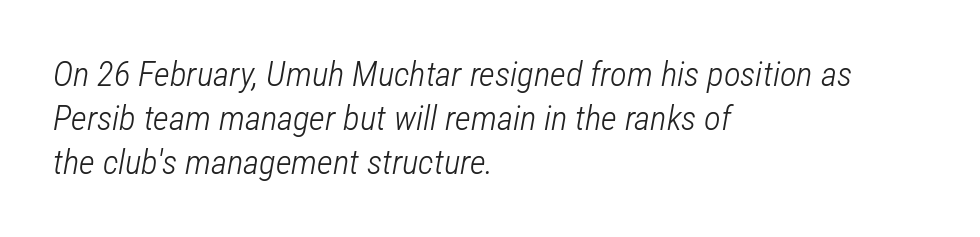
Q: Is the text bold? A: No.
Q: Is the text italic (slanted)? A: Yes, it leans right by about 12 degrees.
Q: Is the text underlined? A: No.
Q: How is the paragraph aligned? A: Left-aligned.
Q: Is the spacing between letters normal or unusually wide? A: Normal.
Q: Is the spacing between lines tight, normal or loose? A: Normal.
Q: Width (condensed, normal, or wide)? A: Condensed.
Q: Stroke contrast? A: Low.
Q: x-height? A: Medium.
Q: Monospaced? A: No.
